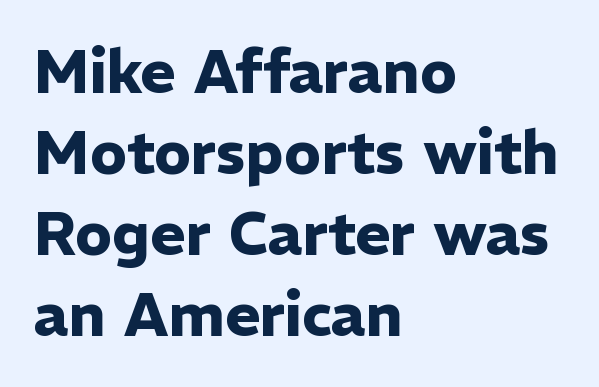
{"serif": "no", "italic": "no", "bold": "yes", "weight": "heavy", "width": "normal", "stroke_contrast": "low", "x_height": "medium", "monospaced": "no", "underline": "no", "align": "left", "line_spacing": "normal", "line_spacing_ratio": 1.35, "letter_spacing": "normal", "letter_spacing_em": 0.0, "glyph_px": 60}
